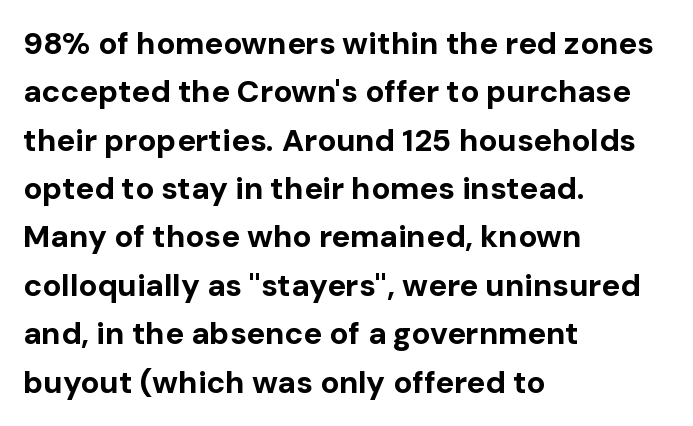
The image shows 31 px bold sans-serif type, upright; set left-aligned, normal line spacing (1.56x), normal letter spacing, not underlined; low stroke contrast and a medium x-height.
